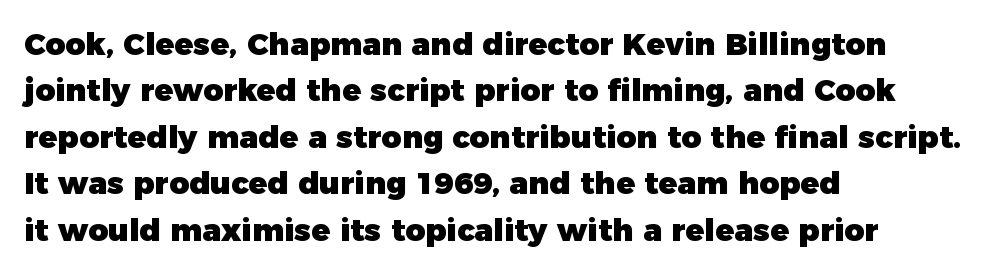
Q: Is the text bold? A: Yes.
Q: Is the text italic (slanted)? A: No, it is upright.
Q: Is the typeface a serif or a sans-serif typeface? A: Sans-serif.
Q: Is the text underlined? A: No.
Q: How is the paragraph aligned? A: Left-aligned.
Q: Is the spacing between letters normal or unusually wide? A: Normal.
Q: Is the spacing between lines tight, normal or loose? A: Normal.
Q: Width (condensed, normal, or wide)? A: Normal.
Q: Stroke contrast? A: Low.
Q: x-height? A: Medium.
Q: Monospaced? A: No.
